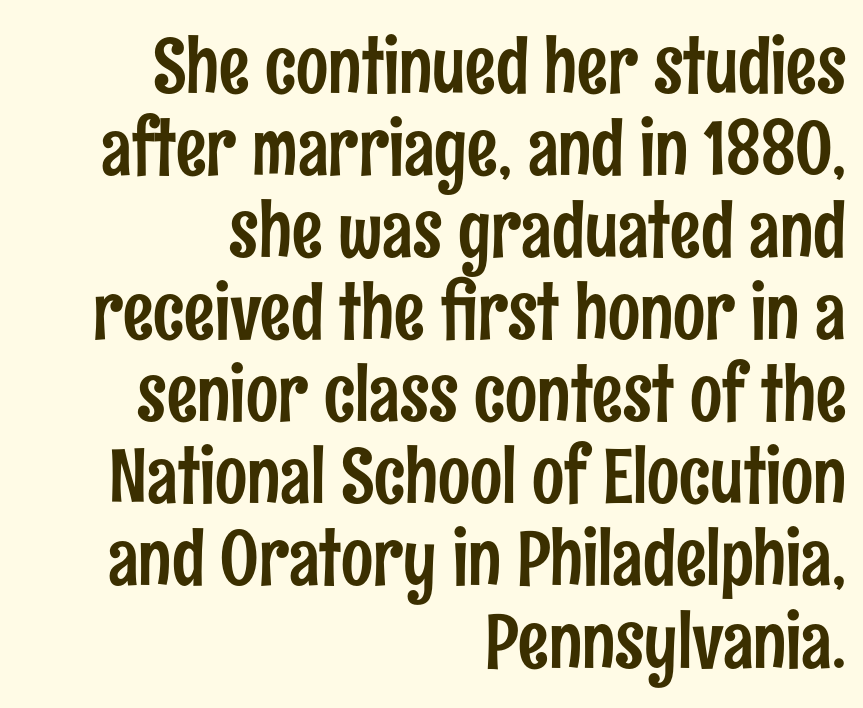
{"serif": "no", "italic": "no", "width": "condensed", "stroke_contrast": "low", "x_height": "medium", "monospaced": "no", "underline": "no", "align": "right", "line_spacing": "tight", "line_spacing_ratio": 1.08, "letter_spacing": "normal", "letter_spacing_em": 0.0, "glyph_px": 76}
